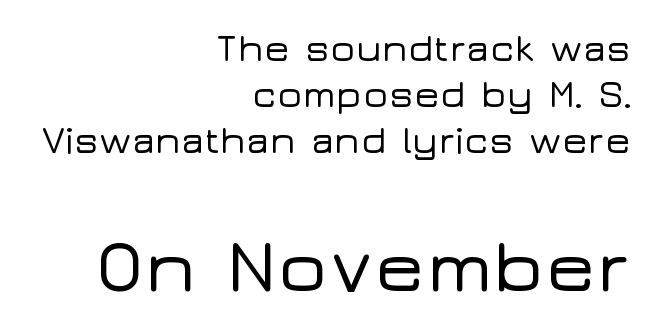
The letters sit at their default tracking, neither squeezed nor spread. Layout note: lines flush right. Clear beneath every line of the passage. The more generous point size was reserved for the lower chunk. Nothing sits at the stroke ends, so this counts as sans-serif. When letters stand straight like this, we call the style roman or upright.
